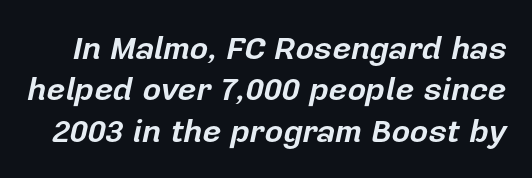
{"italic": "yes", "lean": "right", "slant_degrees": 12, "bold": "yes", "weight": "bold", "width": "normal", "stroke_contrast": "low", "x_height": "medium", "monospaced": "no", "underline": "no", "line_spacing": "normal", "line_spacing_ratio": 1.29, "letter_spacing": "normal", "letter_spacing_em": 0.0, "glyph_px": 32}
